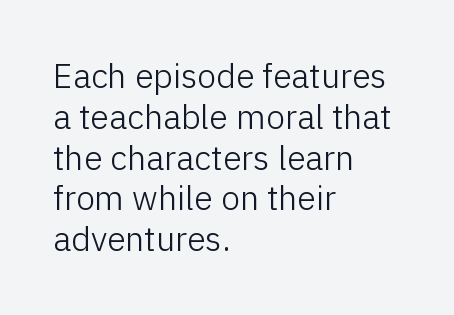
Italic? Not at all — the glyphs are vertical. Caption: face not bold, strokes unweighted. This sample is left-justified, so line endings fall wherever the words run out. Note the varied advance widths — an 'i' is clearly narrower than an 'm'. This rendering employs a face without finishing strokes, i.e., a sans-serif.
